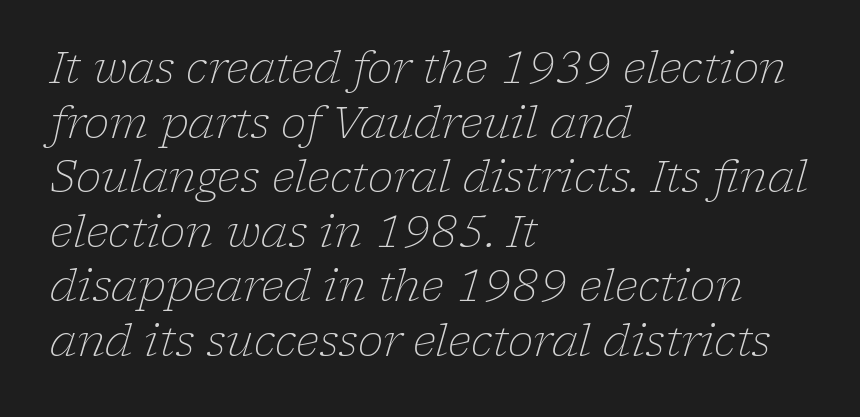
Alignment: flush left. There's an unmistakable incline to the writing here. Descenders are the only things crossing below the line. Nothing unusual about the tracking: characters are spaced as the font intends.
